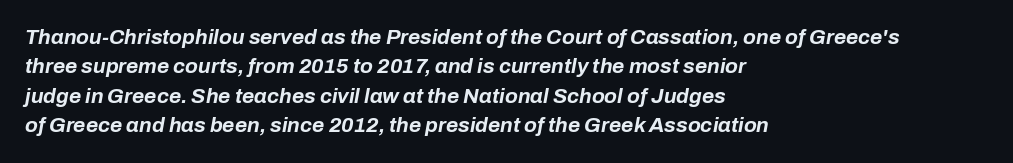
Vertical spacing — default. The words here are not underlined. The letterforms sit shoulder to shoulder at normal distance. These words are printed bold, with thick strokes throughout. Designer's note — italics engaged. A classic flush-left, rag-right setting is used for this passage.
